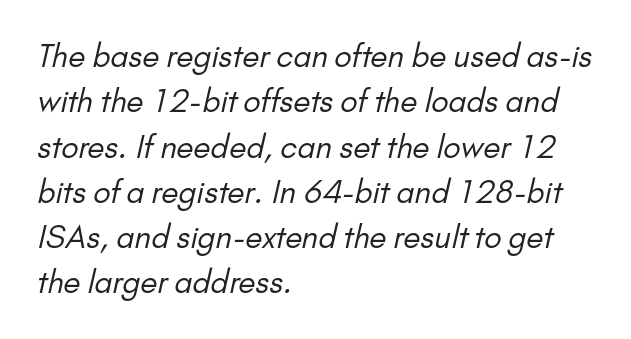
Q: Is the text bold? A: No.
Q: Is the typeface a serif or a sans-serif typeface? A: Sans-serif.
Q: Is the text underlined? A: No.
Q: How is the paragraph aligned? A: Left-aligned.
Q: Is the spacing between letters normal or unusually wide? A: Normal.
Q: Is the spacing between lines tight, normal or loose? A: Normal.
Q: Width (condensed, normal, or wide)? A: Normal.
Q: Stroke contrast? A: Low.
Q: x-height? A: Small.
Q: Monospaced? A: No.
